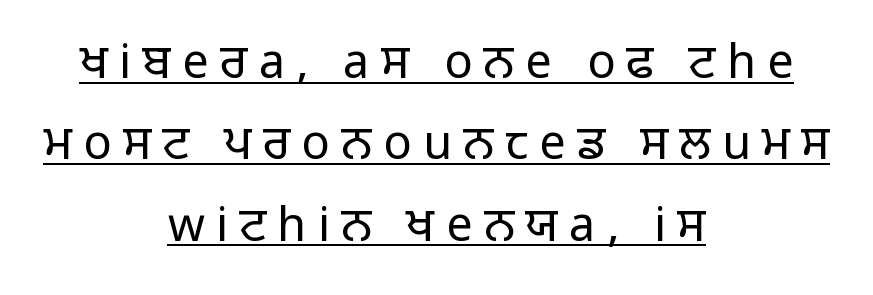
{"serif": "no", "italic": "no", "bold": "no", "weight": "light", "width": "normal", "stroke_contrast": "low", "x_height": "medium", "monospaced": "no", "underline": "yes", "align": "center", "line_spacing_ratio": 1.73, "letter_spacing": "wide", "letter_spacing_em": 0.24, "glyph_px": 47}
